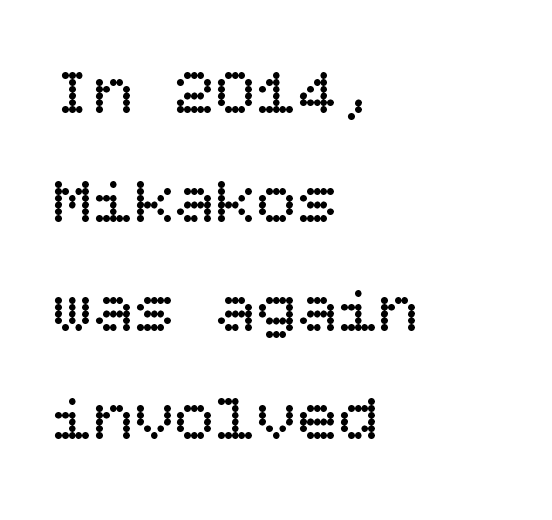
The image shows 68 px regular-weight type, upright; set left-aligned, normal line spacing (1.6x), normal letter spacing, not underlined; low stroke contrast and a large x-height.
